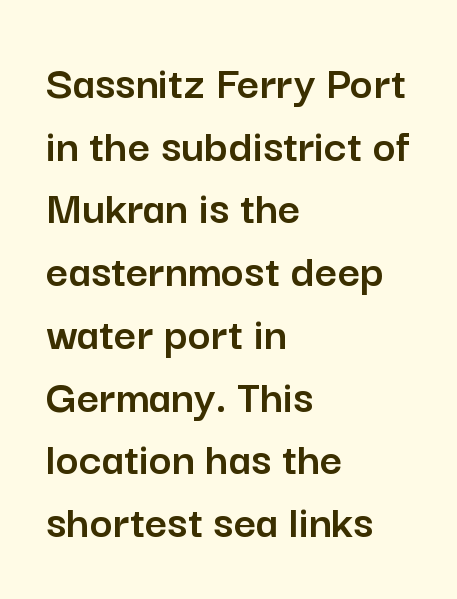
{"serif": "no", "italic": "no", "width": "normal", "stroke_contrast": "low", "x_height": "medium", "monospaced": "no", "underline": "no", "align": "left", "line_spacing": "normal", "line_spacing_ratio": 1.28, "letter_spacing": "normal", "letter_spacing_em": 0.0, "glyph_px": 49}
